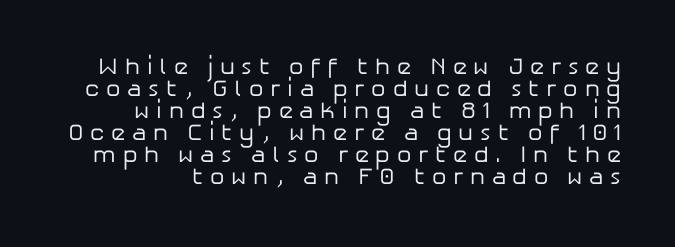
The image shows 23 px text type, upright; set tight line spacing (0.96x), unusually wide letter spacing (+0.29 em), not underlined.
